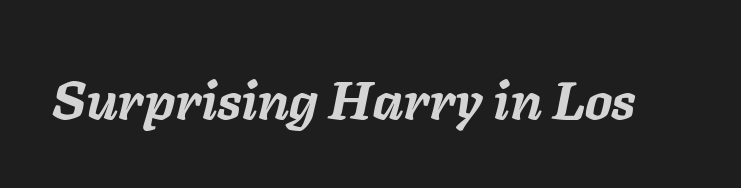
The image shows 54 px semibold type, italic (leaning right); set normal letter spacing, not underlined; low stroke contrast and a medium x-height.
